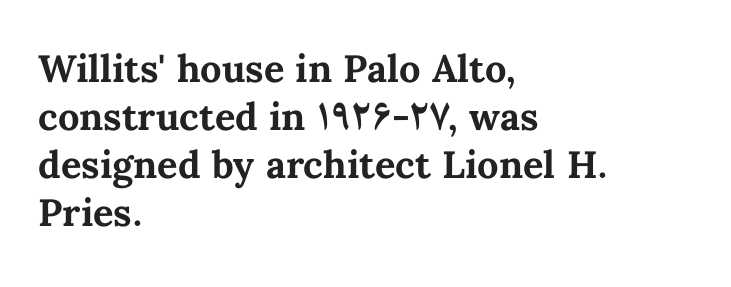
Reading down the block, your eye returns to a fixed left position each line. Clear beneath every line of the passage. The letterforms sit shoulder to shoulder at normal distance. Looks like regular typesetting: each glyph gets only the width it needs. Interline gaps are of average width in this sample.
